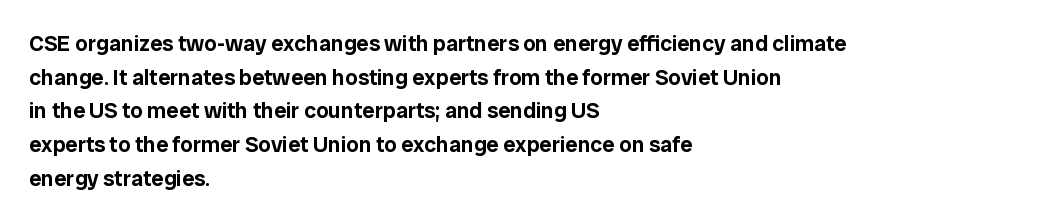
The image shows 22 px text type, upright; set left-aligned, normal line spacing (1.53x), normal letter spacing, not underlined.
